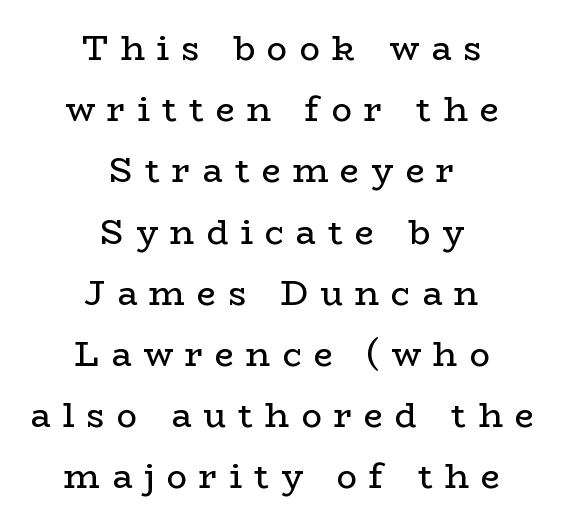
{"serif": "yes", "italic": "no", "bold": "no", "weight": "regular", "width": "wide", "stroke_contrast": "low", "x_height": "medium", "monospaced": "no", "underline": "no", "align": "center", "line_spacing_ratio": 1.8, "letter_spacing": "wide", "letter_spacing_em": 0.35, "glyph_px": 34}
